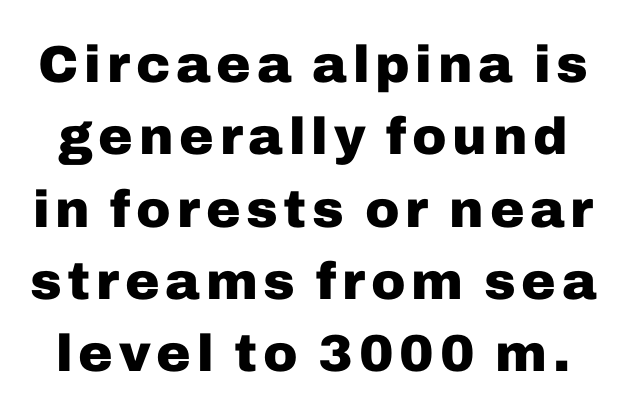
The image shows 52 px heavy sans-serif type, upright; set normal line spacing (1.39x), not underlined; low stroke contrast and a medium x-height.
